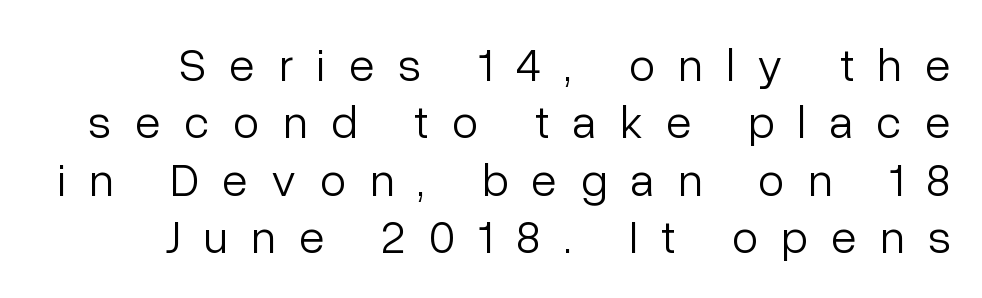
The image shows 47 px light sans-serif type, upright; set line spacing 1.22x, unusually wide letter spacing (+0.5 em), not underlined; low stroke contrast and a medium x-height.
